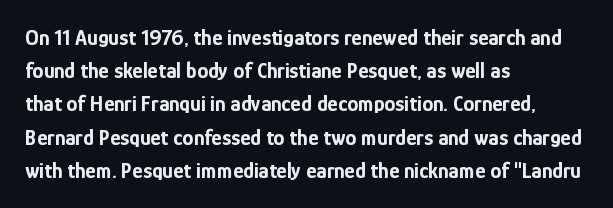
Leading matches the norm, producing a regular column. The area under the type is left untouched. Does extra space separate the letters? No, they use regular spacing. These lines were composed using upright roman letters.
